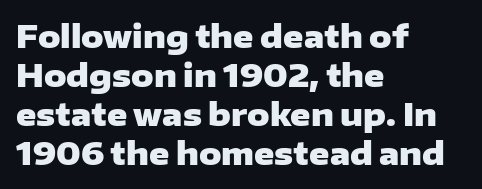
The image shows 31 px heavy, wide sans-serif type, upright; set left-aligned, normal line spacing (1.26x), normal letter spacing, not underlined; low stroke contrast and a medium x-height.
